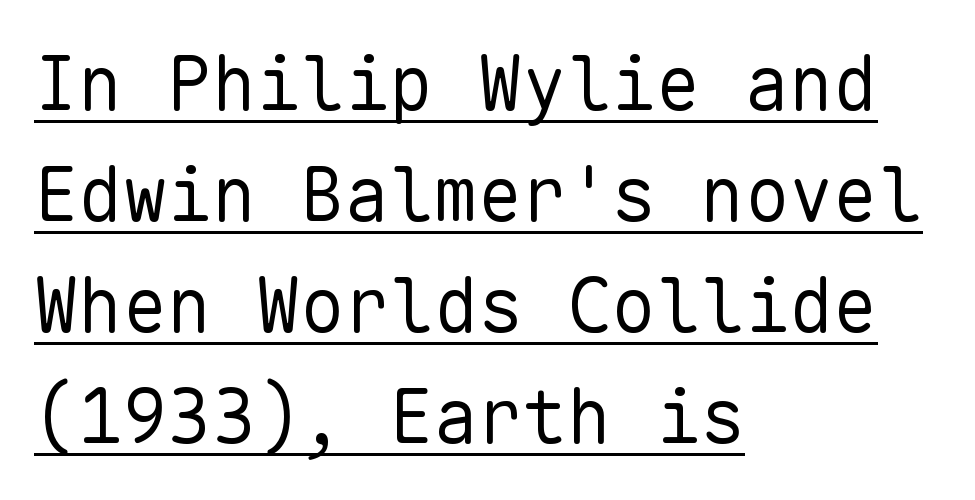
{"serif": "no", "italic": "no", "bold": "no", "weight": "regular", "width": "normal", "stroke_contrast": "low", "x_height": "medium", "monospaced": "yes", "underline": "yes", "align": "left", "line_spacing": "normal", "line_spacing_ratio": 1.5, "letter_spacing": "normal", "letter_spacing_em": 0.0, "glyph_px": 74}
